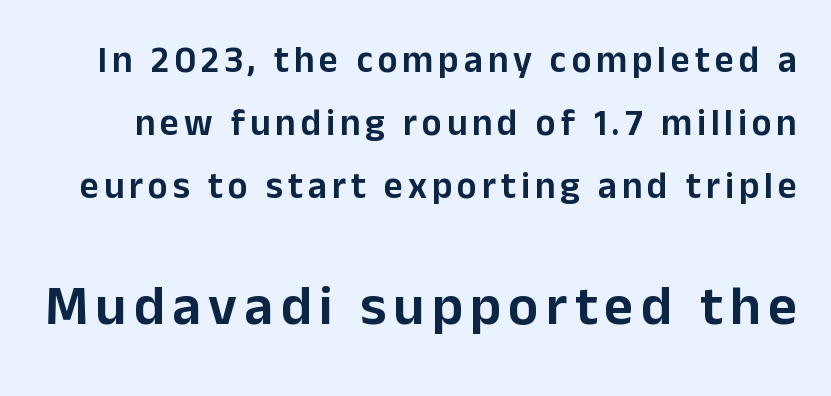
Q: Is the text italic (slanted)? A: No, it is upright.
Q: Is the typeface a serif or a sans-serif typeface? A: Sans-serif.
Q: Is the text underlined? A: No.
Q: Is the spacing between lines tight, normal or loose? A: Normal.
Q: Which block of text is set in a larger size, the first (top) or the second (bottom)? A: The second (bottom) one.
Q: Width (condensed, normal, or wide)? A: Normal.
Q: Stroke contrast? A: Low.
Q: x-height? A: Medium.
Q: Monospaced? A: No.
